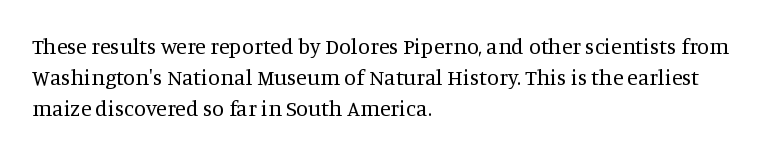
The words here are not underlined. Default kerning and tracking; the words read as compact shapes. The paragraph shown leans on its left margin. Posture: straight, roman, zero tilt. Vertical stems look standard width or narrower in stroke. Vertical spacing — default.
